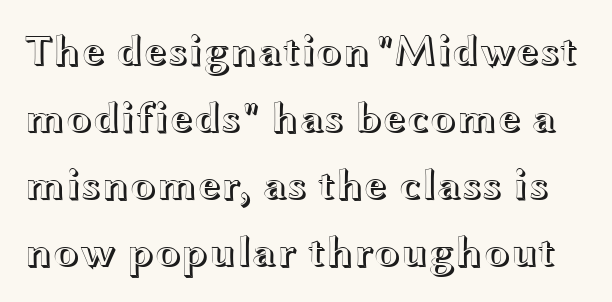
This sample has the flowing, uneven cadence of proportional lettering. These lines keep a tight, regular rhythm from letter to letter. This rendering features lettering with no underline. This sample keeps an unexceptional amount of space between lines. Ascenders rise straight up at ninety degrees.
